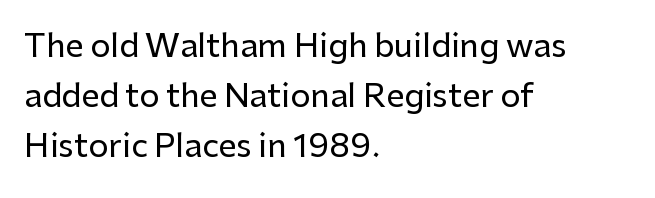
Q: Is the text italic (slanted)? A: No, it is upright.
Q: Is the typeface a serif or a sans-serif typeface? A: Sans-serif.
Q: Is the text underlined? A: No.
Q: How is the paragraph aligned? A: Left-aligned.
Q: Is the spacing between letters normal or unusually wide? A: Normal.
Q: Is the spacing between lines tight, normal or loose? A: Normal.
Q: Width (condensed, normal, or wide)? A: Normal.
Q: Stroke contrast? A: Low.
Q: x-height? A: Medium.
Q: Monospaced? A: No.
